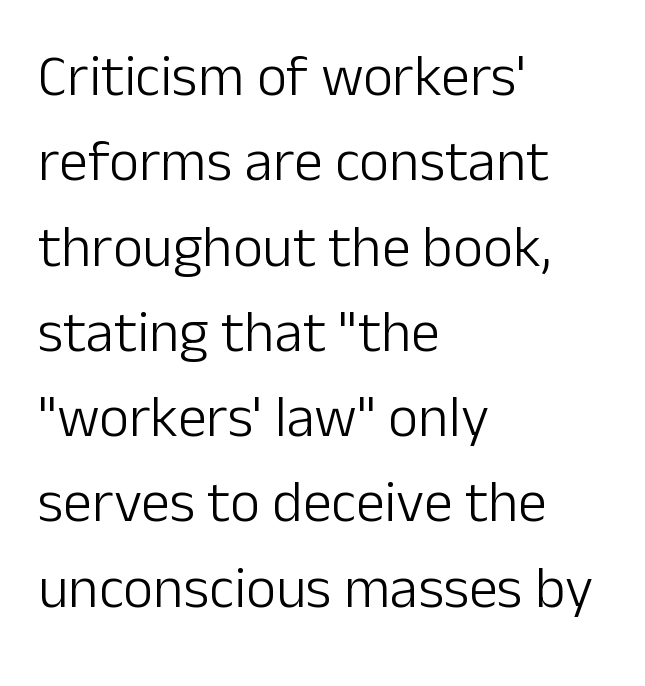
{"serif": "no", "italic": "no", "bold": "no", "weight": "light", "width": "normal", "stroke_contrast": "low", "x_height": "medium", "monospaced": "no", "underline": "no", "align": "left", "line_spacing": "normal", "line_spacing_ratio": 1.47, "letter_spacing": "normal", "letter_spacing_em": 0.0, "glyph_px": 58}
